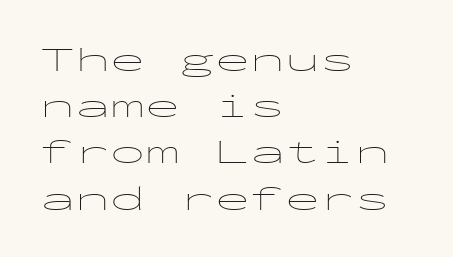
The rag falls on the right side of this text block. Tracking here is standard; glyphs follow each other at the usual distance. Here the designer chose a console-style face with uniform glyph widths. The strokes carry an ordinary text weight at most. Check under the words: just untouched page.
